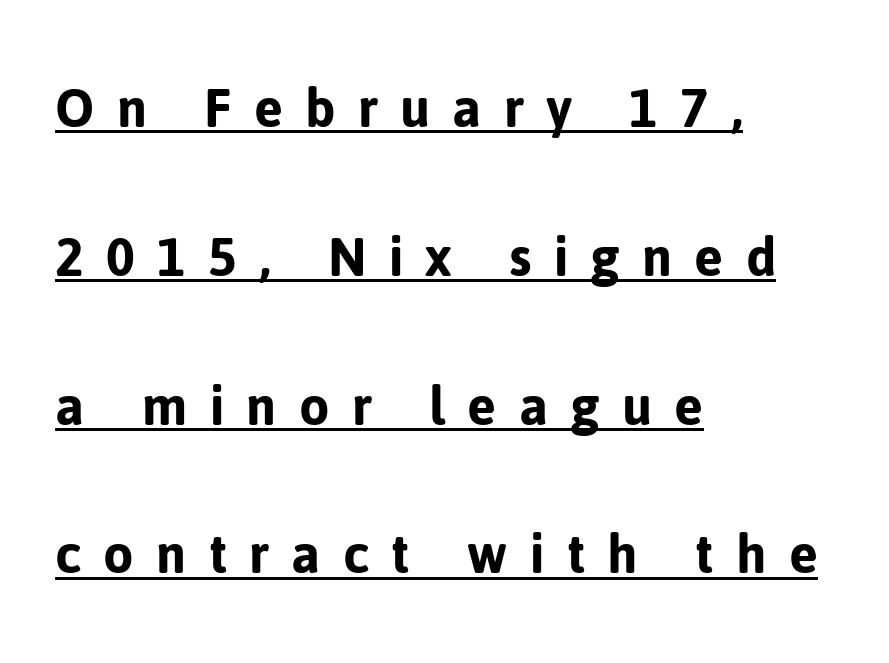
Q: Is the text italic (slanted)? A: No, it is upright.
Q: Is the typeface a serif or a sans-serif typeface? A: Sans-serif.
Q: Is the text underlined? A: Yes.
Q: How is the paragraph aligned? A: Left-aligned.
Q: Is the spacing between letters normal or unusually wide? A: Unusually wide.
Q: Is the spacing between lines tight, normal or loose? A: Loose.
Q: Width (condensed, normal, or wide)? A: Normal.
Q: Stroke contrast? A: Low.
Q: x-height? A: Medium.
Q: Monospaced? A: No.
